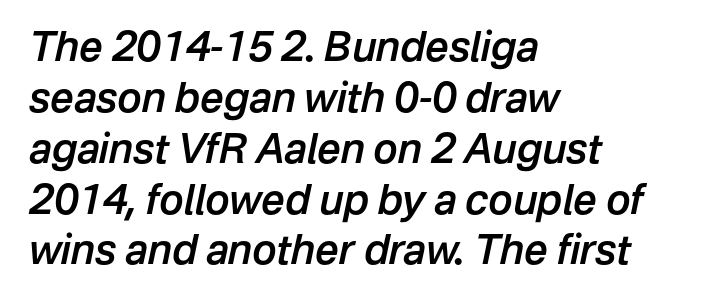
The image shows 41 px semibold type, italic (leaning right); set left-aligned, line spacing 1.24x, normal letter spacing, not underlined; low stroke contrast and a medium x-height.
